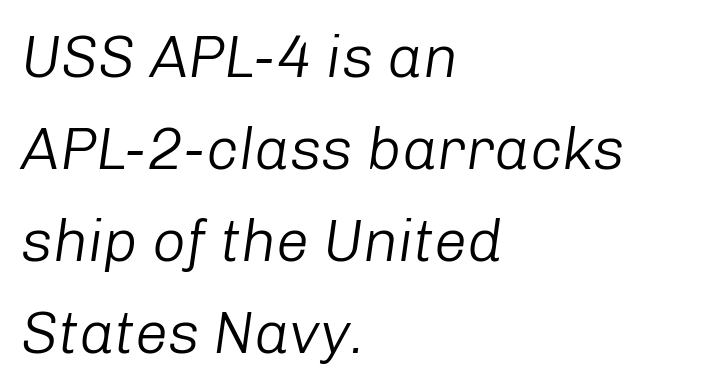
Q: Is the text bold? A: No.
Q: Is the text italic (slanted)? A: Yes, it leans right by about 8 degrees.
Q: Is the text underlined? A: No.
Q: How is the paragraph aligned? A: Left-aligned.
Q: Is the spacing between letters normal or unusually wide? A: Normal.
Q: Is the spacing between lines tight, normal or loose? A: Normal.
Q: Width (condensed, normal, or wide)? A: Normal.
Q: Stroke contrast? A: Low.
Q: x-height? A: Medium.
Q: Monospaced? A: No.
